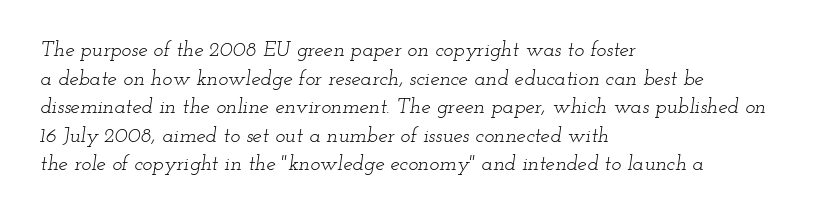
Characters follow at the spacing the type designer built in. Where is the straight margin? On the left. This reads as an unemphasized weight, regular at the heaviest. Decoration check: the copy has no underline.
